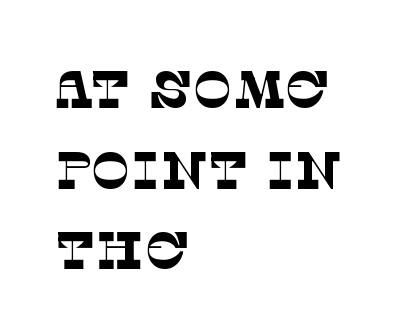
{"serif": "yes", "bold": "no", "weight": "thin", "width": "normal", "stroke_contrast": "low", "x_height": "large", "monospaced": "no", "underline": "no", "align": "left", "line_spacing": "normal", "line_spacing_ratio": 1.52, "letter_spacing": "normal", "letter_spacing_em": 0.0, "glyph_px": 53}
